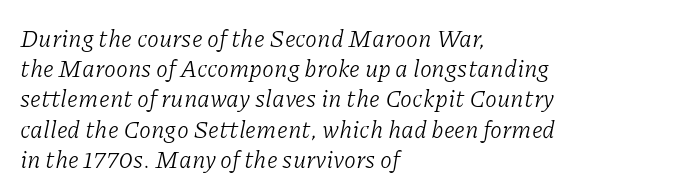
Q: Is the text bold? A: No.
Q: Is the text italic (slanted)? A: Yes, it leans right by about 11 degrees.
Q: Is the text underlined? A: No.
Q: How is the paragraph aligned? A: Left-aligned.
Q: Is the spacing between letters normal or unusually wide? A: Normal.
Q: Is the spacing between lines tight, normal or loose? A: Normal.
